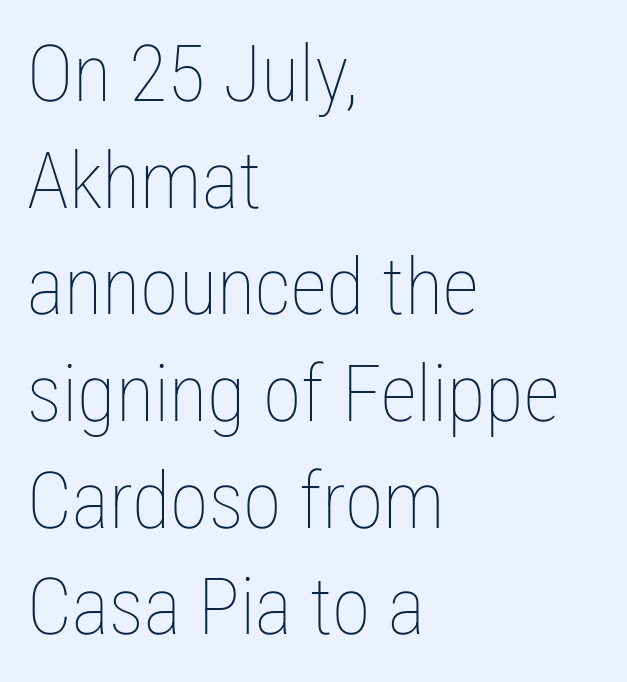
Q: Is the text bold? A: No.
Q: Is the text italic (slanted)? A: No, it is upright.
Q: Is the text underlined? A: No.
Q: How is the paragraph aligned? A: Left-aligned.
Q: Is the spacing between letters normal or unusually wide? A: Normal.
Q: Is the spacing between lines tight, normal or loose? A: Normal.
Q: Width (condensed, normal, or wide)? A: Condensed.
Q: Stroke contrast? A: Low.
Q: x-height? A: Medium.
Q: Monospaced? A: No.
